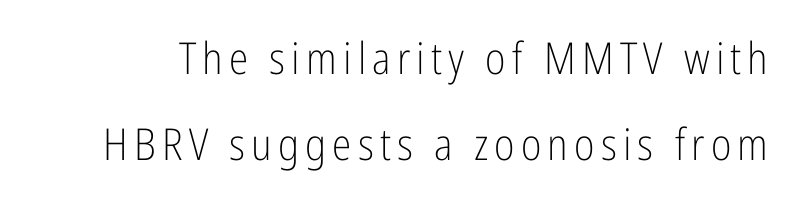
{"serif": "no", "italic": "no", "bold": "no", "weight": "light", "width": "condensed", "stroke_contrast": "low", "x_height": "medium", "monospaced": "no", "underline": "no", "line_spacing": "loose", "line_spacing_ratio": 1.95, "glyph_px": 44}
